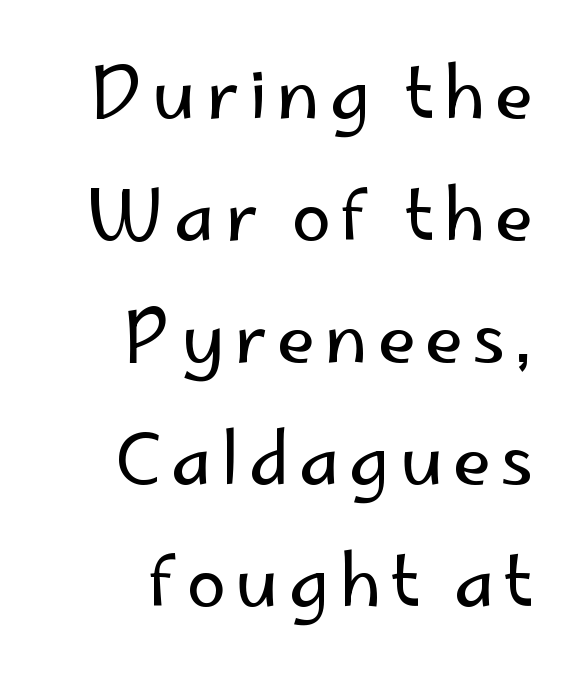
{"serif": "no", "italic": "no", "bold": "no", "weight": "regular", "width": "normal", "stroke_contrast": "low", "x_height": "small", "monospaced": "no", "underline": "no", "align": "right", "line_spacing_ratio": 1.72, "glyph_px": 71}
